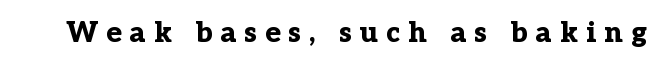
Each word looks stretched out because of the extra space between its letters. Has an underline been added? It has not. The lettering holds an erect, upright posture throughout. Serif or sans? Serif — the stroke terminals have little feet. Character widths vary here, with narrow letters taking less room than wide ones.
